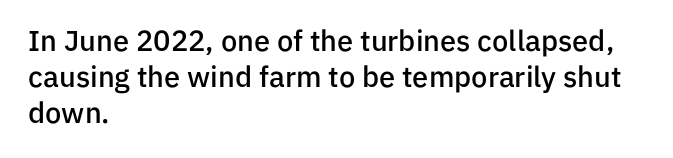
{"serif": "no", "italic": "no", "bold": "semi", "weight": "semibold", "width": "normal", "stroke_contrast": "low", "x_height": "medium", "monospaced": "no", "underline": "no", "align": "left", "line_spacing_ratio": 1.24, "letter_spacing": "normal", "letter_spacing_em": 0.0, "glyph_px": 29}
